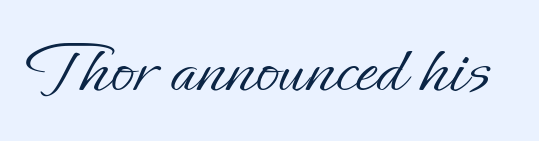
Q: Is the text bold? A: No.
Q: Is the text italic (slanted)? A: Yes.
Q: Is the text underlined? A: No.
Q: Is the spacing between letters normal or unusually wide? A: Normal.
Q: Width (condensed, normal, or wide)? A: Normal.
Q: Stroke contrast? A: Low.
Q: x-height? A: Small.
Q: Monospaced? A: No.
